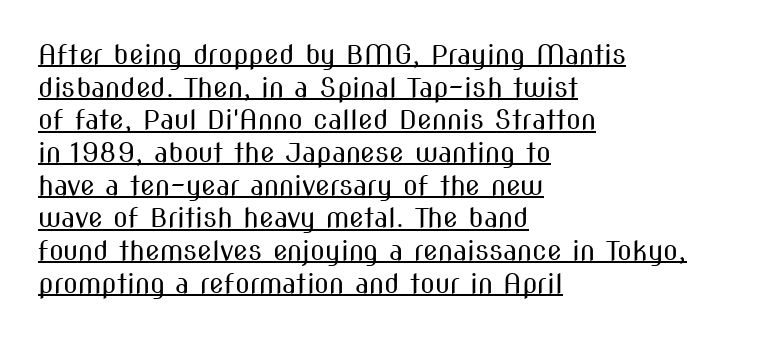
Q: Is the text bold? A: No.
Q: Is the text italic (slanted)? A: No, it is upright.
Q: Is the text underlined? A: Yes.
Q: How is the paragraph aligned? A: Left-aligned.
Q: Is the spacing between letters normal or unusually wide? A: Normal.
